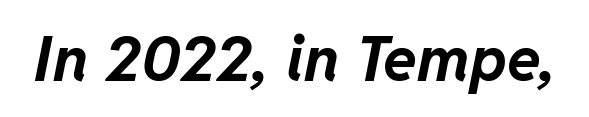
Q: Is the text bold? A: Yes.
Q: Is the text italic (slanted)? A: Yes, it leans right by about 11 degrees.
Q: Is the text underlined? A: No.
Q: Is the spacing between letters normal or unusually wide? A: Normal.
Q: Width (condensed, normal, or wide)? A: Normal.
Q: Stroke contrast? A: Low.
Q: x-height? A: Medium.
Q: Monospaced? A: No.
